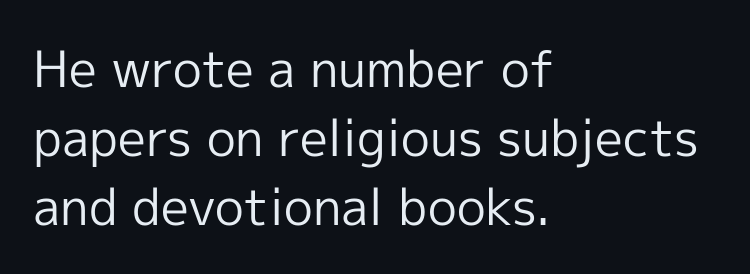
The rendering uses natural spacing where letterforms have individual widths. Reading down the column, the eye jumps a familiar distance to each next line. Bold? No — there's no thickening of the strokes. Do the letters lean? They stand straight.
